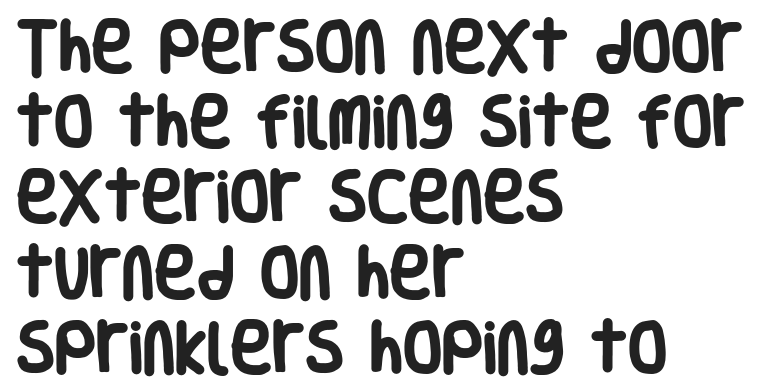
{"serif": "no", "italic": "no", "bold": "yes", "weight": "heavy", "width": "condensed", "stroke_contrast": "low", "x_height": "large", "monospaced": "no", "underline": "no", "align": "left", "line_spacing": "normal", "line_spacing_ratio": 1.32, "letter_spacing": "normal", "letter_spacing_em": 0.0, "glyph_px": 57}
